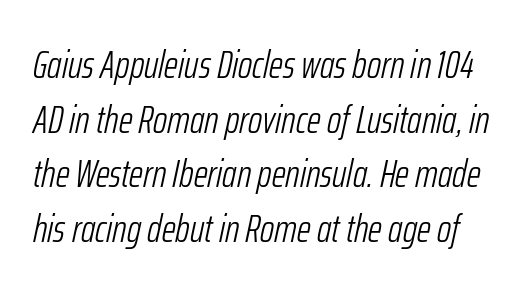
{"italic": "yes", "lean": "right", "slant_degrees": 12, "bold": "no", "weight": "light", "width": "condensed", "stroke_contrast": "low", "x_height": "medium", "monospaced": "no", "underline": "no", "line_spacing": "normal", "line_spacing_ratio": 1.4, "letter_spacing": "normal", "letter_spacing_em": 0.0, "glyph_px": 39}
